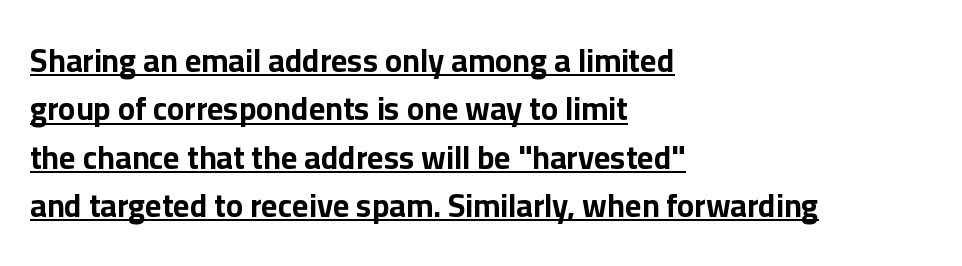
Q: Is the text bold? A: Yes.
Q: Is the text italic (slanted)? A: No, it is upright.
Q: Is the typeface a serif or a sans-serif typeface? A: Sans-serif.
Q: Is the text underlined? A: Yes.
Q: How is the paragraph aligned? A: Left-aligned.
Q: Is the spacing between letters normal or unusually wide? A: Normal.
Q: Is the spacing between lines tight, normal or loose? A: Normal.
Q: Width (condensed, normal, or wide)? A: Normal.
Q: Stroke contrast? A: Low.
Q: x-height? A: Medium.
Q: Monospaced? A: No.
